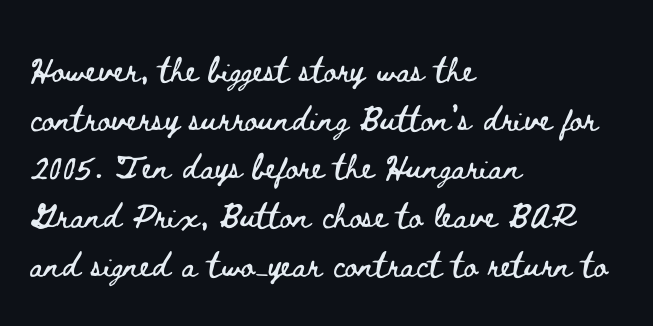
Note the varied advance widths — an 'i' is clearly narrower than an 'm'. Clear beneath every line of the passage. Interline gaps are of average width in this sample. The rag falls on the right side of this text block.
